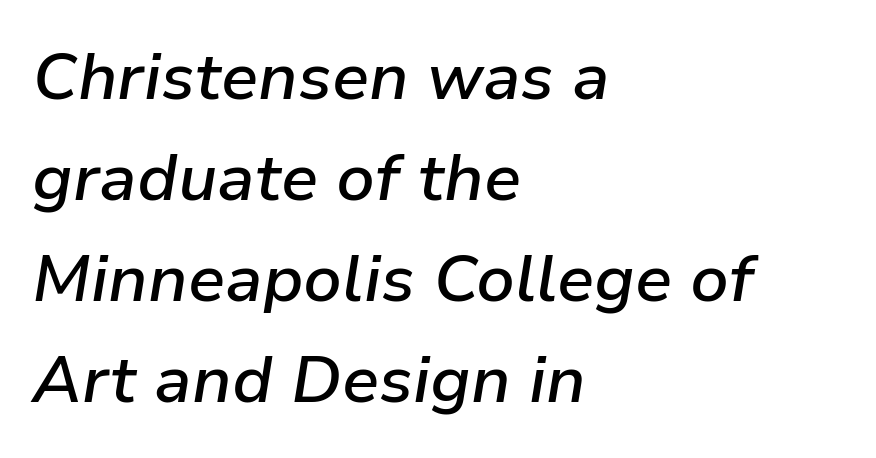
Each row of text sits above clean, open space. Caption: standard tracking, unaltered. One glance says typical: line gaps are just what's usual. In CSS terms this would be text-align: left.
